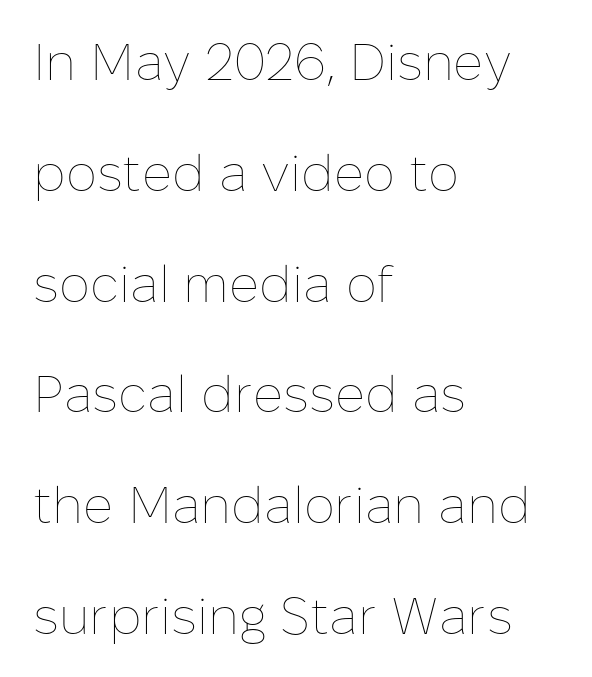
Stem width sits at or under what a default text font uses. These lines are set flush left with a ragged right edge. The rendering uses a large line-height, opening up the rows. Spacing verdict: proportional, widths tailored to each character. Nobody drew a line under any word here. Every character sits straight up, as roman type does.
